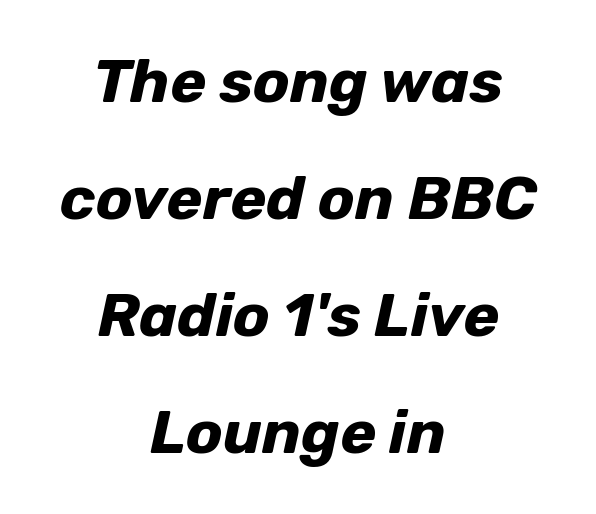
Q: Is the text bold? A: Yes.
Q: Is the text italic (slanted)? A: Yes, it leans right by about 12 degrees.
Q: Is the text underlined? A: No.
Q: How is the paragraph aligned? A: Centered.
Q: Is the spacing between letters normal or unusually wide? A: Normal.
Q: Is the spacing between lines tight, normal or loose? A: Loose.
Q: Width (condensed, normal, or wide)? A: Normal.
Q: Stroke contrast? A: Low.
Q: x-height? A: Medium.
Q: Monospaced? A: No.
